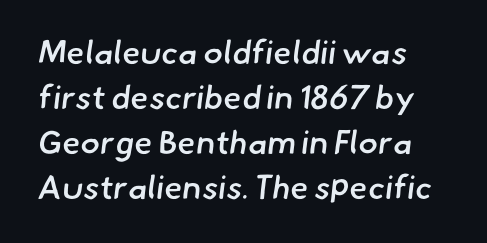
{"serif": "no", "bold": "semi", "weight": "semibold", "width": "normal", "stroke_contrast": "low", "x_height": "small", "monospaced": "no", "underline": "no", "align": "left", "line_spacing": "normal", "line_spacing_ratio": 1.36, "letter_spacing": "normal", "letter_spacing_em": 0.0, "glyph_px": 33}
